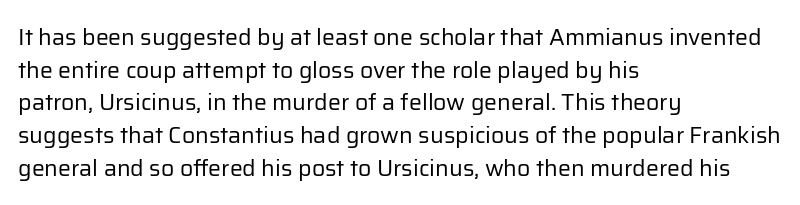
{"italic": "no", "bold": "no", "underline": "no", "align": "left", "line_spacing": "normal", "line_spacing_ratio": 1.42, "letter_spacing": "normal", "letter_spacing_em": 0.0, "glyph_px": 23}
